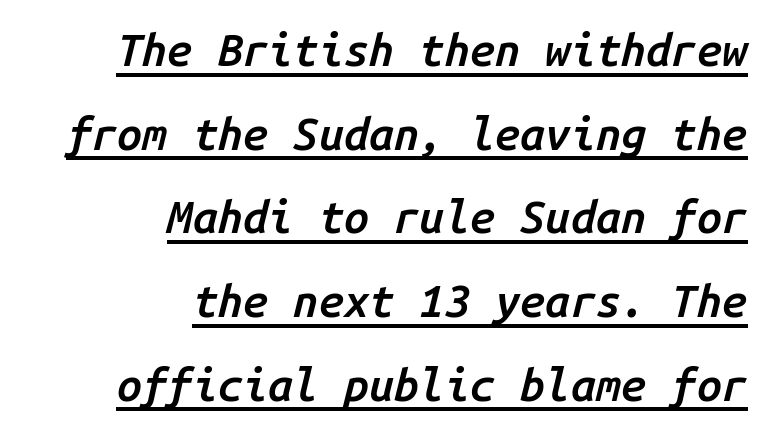
{"italic": "yes", "lean": "right", "slant_degrees": 14, "bold": "semi", "weight": "semibold", "width": "normal", "stroke_contrast": "low", "x_height": "medium", "monospaced": "yes", "underline": "yes", "align": "right", "line_spacing_ratio": 1.86, "letter_spacing": "normal", "letter_spacing_em": 0.0, "glyph_px": 45}
